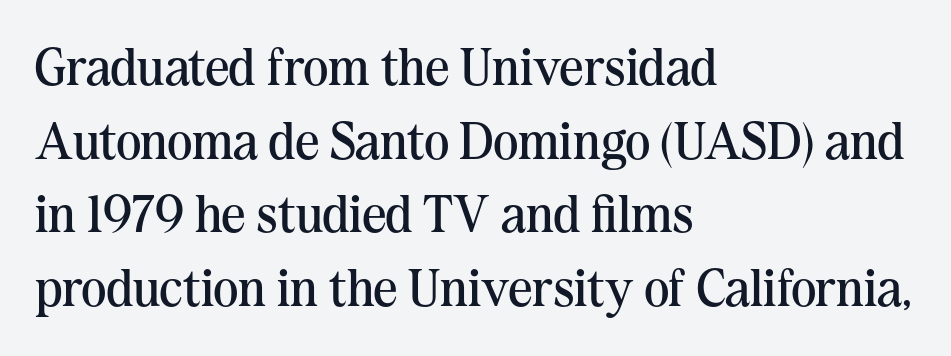
Q: Is the text bold? A: No.
Q: Is the text italic (slanted)? A: No, it is upright.
Q: Is the typeface a serif or a sans-serif typeface? A: Serif.
Q: Is the text underlined? A: No.
Q: How is the paragraph aligned? A: Left-aligned.
Q: Is the spacing between letters normal or unusually wide? A: Normal.
Q: Is the spacing between lines tight, normal or loose? A: Normal.
Q: Width (condensed, normal, or wide)? A: Normal.
Q: Stroke contrast? A: Medium.
Q: x-height? A: Medium.
Q: Monospaced? A: No.
